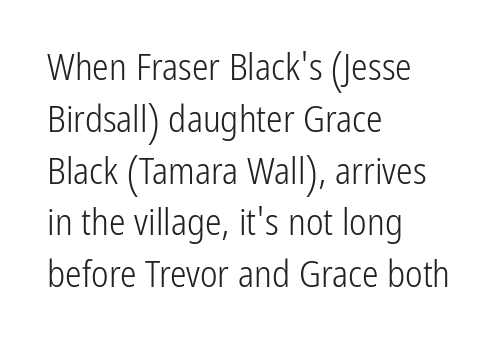
Q: Is the text bold? A: No.
Q: Is the text italic (slanted)? A: No, it is upright.
Q: Is the typeface a serif or a sans-serif typeface? A: Sans-serif.
Q: Is the text underlined? A: No.
Q: How is the paragraph aligned? A: Left-aligned.
Q: Is the spacing between letters normal or unusually wide? A: Normal.
Q: Is the spacing between lines tight, normal or loose? A: Normal.
Q: Width (condensed, normal, or wide)? A: Condensed.
Q: Stroke contrast? A: Low.
Q: x-height? A: Medium.
Q: Monospaced? A: No.
